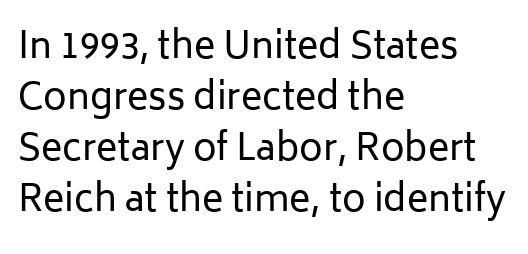
Q: Is the text bold? A: No.
Q: Is the text italic (slanted)? A: No, it is upright.
Q: Is the typeface a serif or a sans-serif typeface? A: Sans-serif.
Q: Is the text underlined? A: No.
Q: How is the paragraph aligned? A: Left-aligned.
Q: Is the spacing between letters normal or unusually wide? A: Normal.
Q: Is the spacing between lines tight, normal or loose? A: Normal.
Q: Width (condensed, normal, or wide)? A: Normal.
Q: Stroke contrast? A: Low.
Q: x-height? A: Medium.
Q: Monospaced? A: No.
